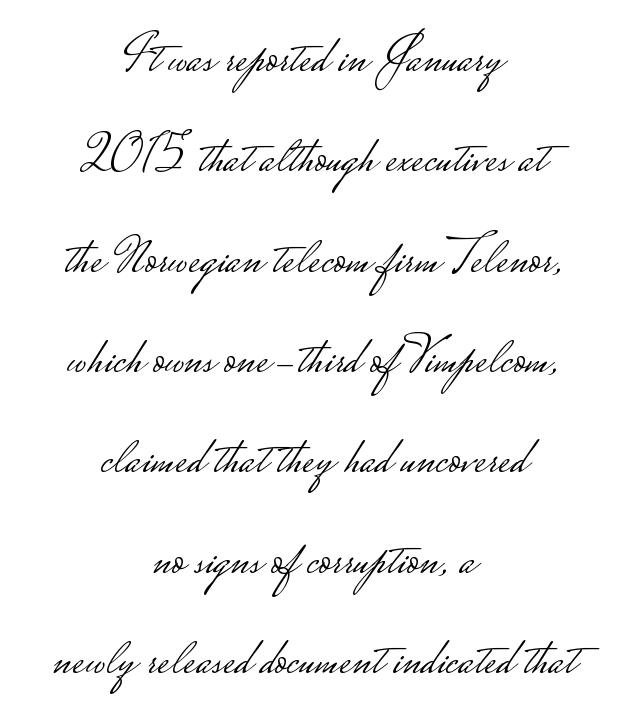
The image shows 52 px light, wide sans-serif type; set centered, loose line spacing (1.93x), normal letter spacing, not underlined; low stroke contrast.
